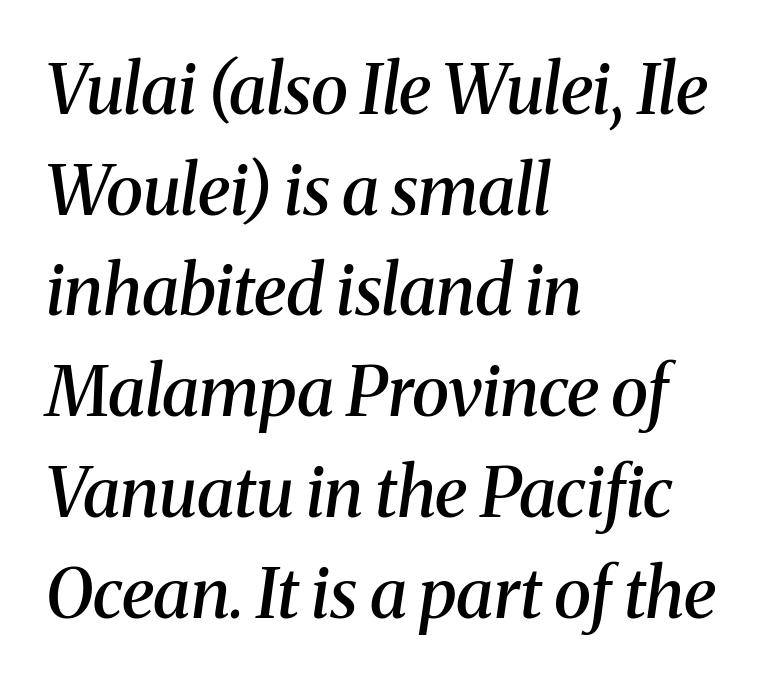
Q: Is the text bold? A: Semi-bold.
Q: Is the text italic (slanted)? A: Yes, it leans right by about 8 degrees.
Q: Is the typeface a serif or a sans-serif typeface? A: Serif.
Q: Is the text underlined? A: No.
Q: How is the paragraph aligned? A: Left-aligned.
Q: Is the spacing between letters normal or unusually wide? A: Normal.
Q: Is the spacing between lines tight, normal or loose? A: Normal.
Q: Width (condensed, normal, or wide)? A: Normal.
Q: Stroke contrast? A: Medium.
Q: x-height? A: Medium.
Q: Monospaced? A: No.
